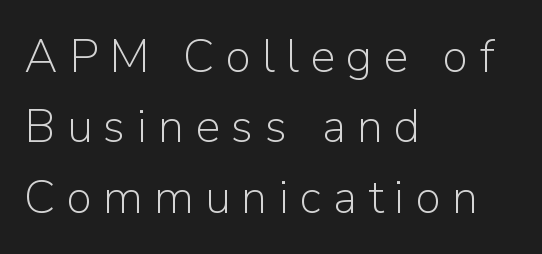
This is not heavy type; no bold has been used. Short and long lines alike share a common starting point at left. Between one letter and the next there's a generous, obvious gap. Unlike italic type, these characters show no tilt at all.
